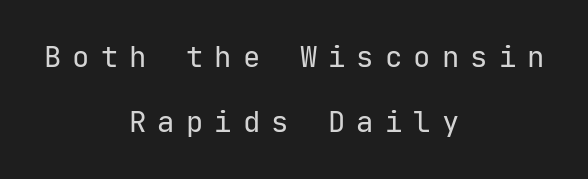
Each word looks stretched out because of the extra space between its letters. Here the designer chose a console-style face with uniform glyph widths. The glyphs are unaccompanied by any horizontal stroke below them. No italicization has been applied; the sample stays upright.
